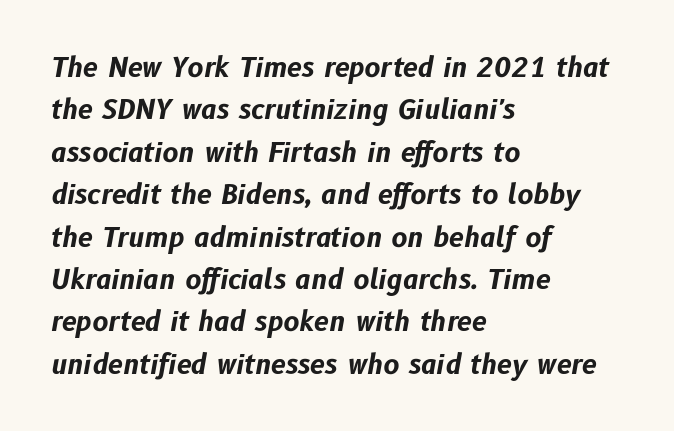
Heavy-handed strokes throughout: this text is bold. A normal amount of white space separates one row of letters from the next. Layout note: lines flush left. The gaps between neighbouring characters are ordinary and unremarkable. The lettering tilts uniformly, giving the passage an italic look. Nobody drew a line under any word here.
